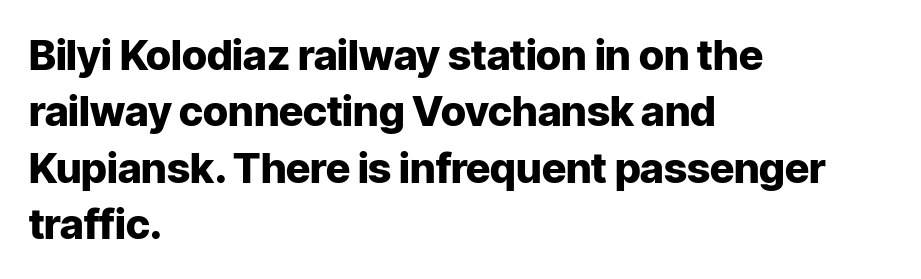
Just letters on the line, the space beneath them empty. This sample uses an upright cut, with every glyph sitting square on the baseline. The horizontal fit of the characters is conventional and even. Students, observe: this is what conventionally led text looks like. The glyphs have the mass of a bold cut.
